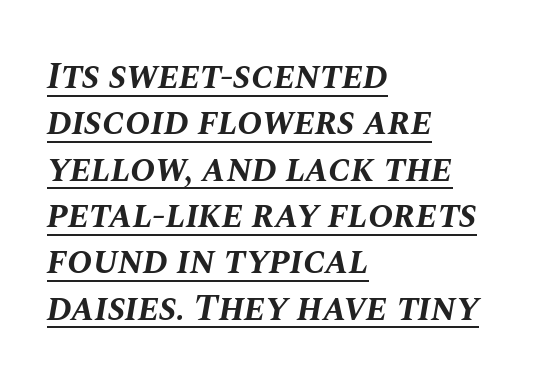
{"italic": "yes", "lean": "right", "slant_degrees": 10, "bold": "yes", "weight": "bold", "width": "normal", "stroke_contrast": "medium", "x_height": "large", "monospaced": "no", "underline": "yes", "align": "left", "line_spacing_ratio": 1.22, "letter_spacing": "normal", "letter_spacing_em": 0.0, "glyph_px": 38}
